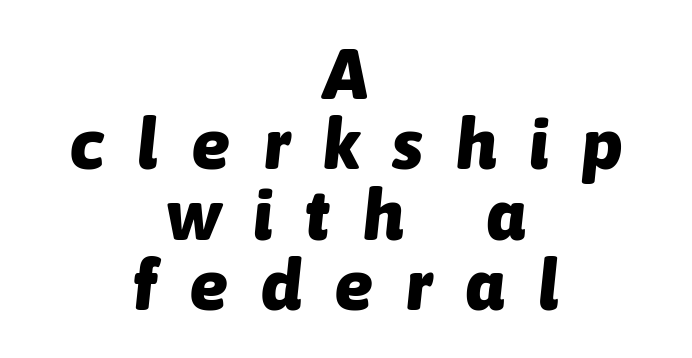
Q: Is the text bold? A: Yes.
Q: Is the text italic (slanted)? A: Yes, it leans right by about 6 degrees.
Q: Is the text underlined? A: No.
Q: How is the paragraph aligned? A: Centered.
Q: Is the spacing between letters normal or unusually wide? A: Unusually wide.
Q: Is the spacing between lines tight, normal or loose? A: Tight.
Q: Width (condensed, normal, or wide)? A: Normal.
Q: Stroke contrast? A: Low.
Q: x-height? A: Medium.
Q: Monospaced? A: No.
